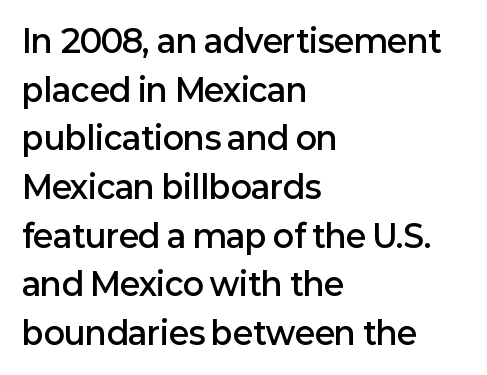
Q: Is the text bold? A: Semi-bold.
Q: Is the text italic (slanted)? A: No, it is upright.
Q: Is the typeface a serif or a sans-serif typeface? A: Sans-serif.
Q: Is the text underlined? A: No.
Q: How is the paragraph aligned? A: Left-aligned.
Q: Is the spacing between letters normal or unusually wide? A: Normal.
Q: Is the spacing between lines tight, normal or loose? A: Normal.
Q: Width (condensed, normal, or wide)? A: Normal.
Q: Stroke contrast? A: Low.
Q: x-height? A: Medium.
Q: Monospaced? A: No.
